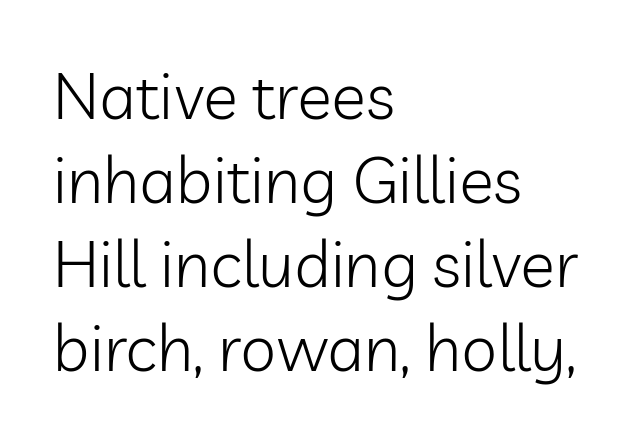
A typesetter would call this zero additional tracking. Every character sits straight up, as roman type does. Nothing heavy about these letters — not bold at all. The rendering uses a moderate line-height, typical for paragraphs. Character widths vary here, with narrow letters taking less room than wide ones.
